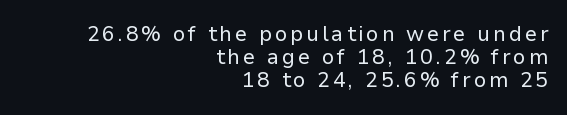
Reading down the block, your eye finds every line finishing at a fixed right position. Leading: reduced. Just letters on the line, the space beneath them empty. Caption: face not bold, strokes unweighted. The font's upright variant was chosen for this text.
